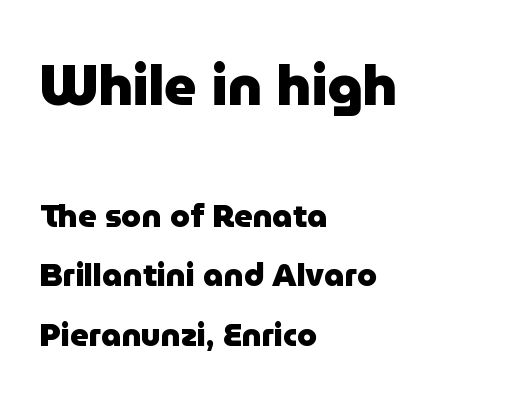
Unlike a traditional serif, this face leaves its strokes unadorned. In CSS terms this would be text-align: left. Look at the stroke-to-counter ratio: heavy, a bold. The block sitting higher on the canvas is the one with enlarged characters.
